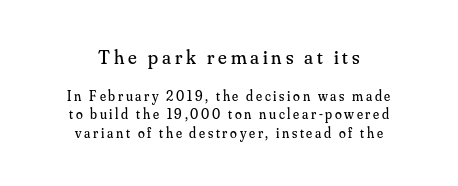
Character size in the leading block exceeds that of the trailing block. A student would call this center alignment; a typographer would say set centered. Notice how the stems are strictly vertical — no italics here. Stem width sits at or under what a default text font uses. One glance says typical: line gaps are just what's usual.
